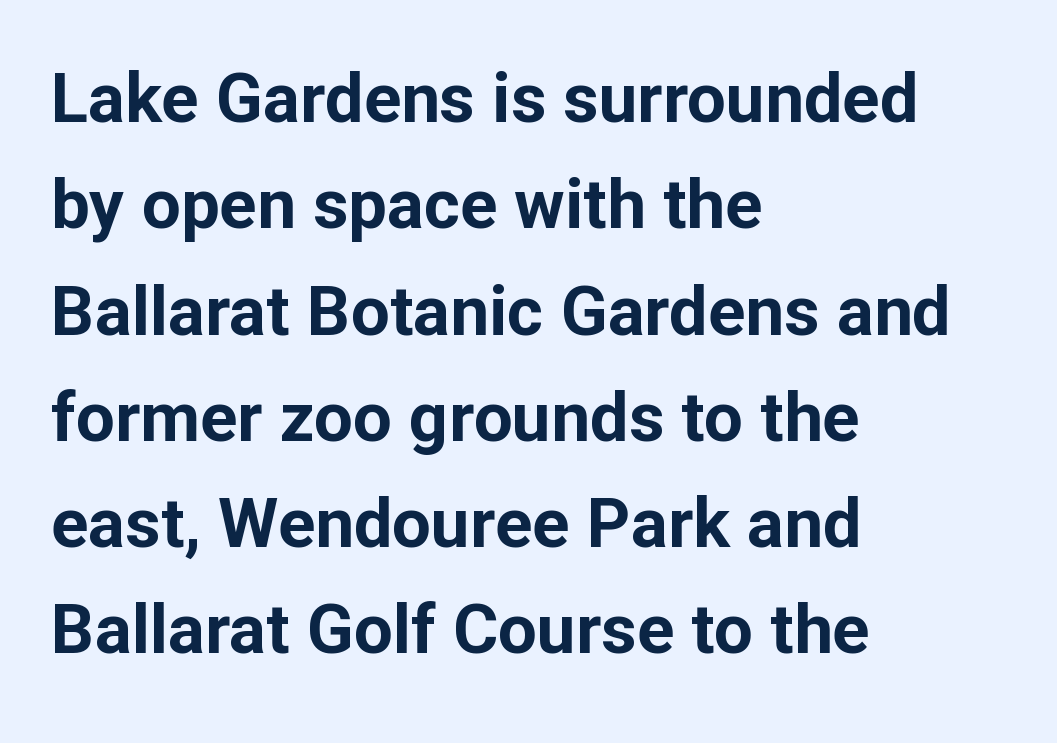
{"serif": "no", "italic": "no", "bold": "yes", "weight": "bold", "width": "normal", "stroke_contrast": "low", "x_height": "medium", "monospaced": "no", "underline": "no", "align": "left", "line_spacing": "normal", "line_spacing_ratio": 1.54, "letter_spacing": "normal", "letter_spacing_em": 0.0, "glyph_px": 69}
